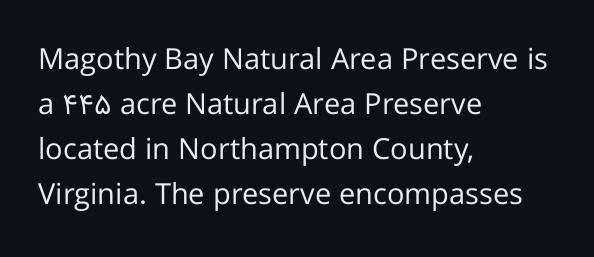
The image shows 29 px regular-weight sans-serif type, upright; set left-aligned, normal line spacing (1.55x), normal letter spacing, not underlined; low stroke contrast and a medium x-height.
